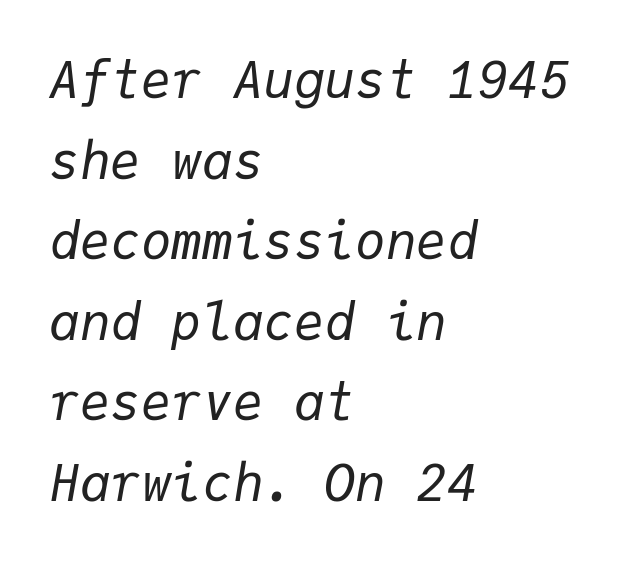
Default kerning and tracking; the words read as compact shapes. Glance below the letters and you will spot only blank space. The letters march in equal steps, a hallmark of fixed-pitch type. Layout note: lines flush left.
